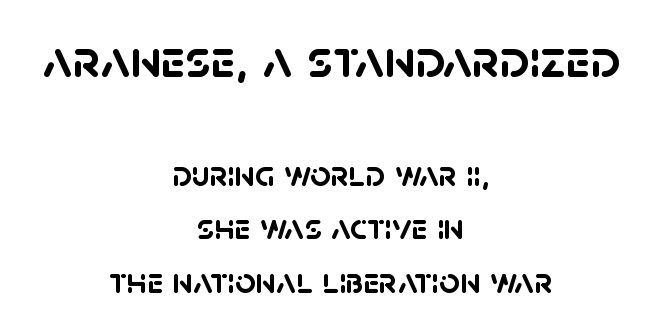
A sans-serif font was chosen for this passage. Characters follow at the spacing the type designer built in. Is this a fixed-width face? No — the glyphs have proportional, varying widths. Stroke thickness is high; the sample reads as a true bold.
